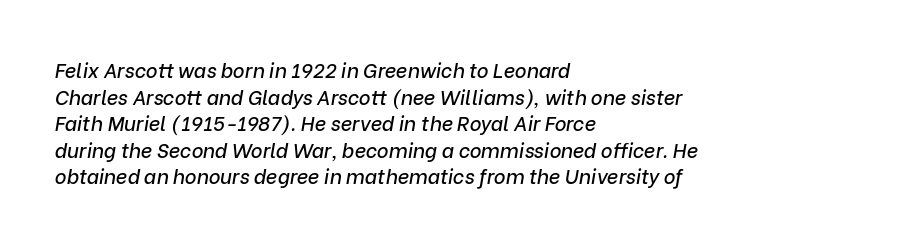
{"italic": "yes", "lean": "right", "slant_degrees": 9, "underline": "no", "align": "left", "line_spacing": "normal", "line_spacing_ratio": 1.33, "letter_spacing": "normal", "letter_spacing_em": 0.0, "glyph_px": 20}
